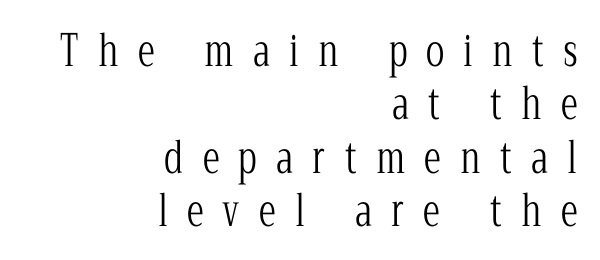
The image shows 43 px light, condensed serif type, upright; set right-aligned, line spacing 1.24x, unusually wide letter spacing (+0.45 em), not underlined; low stroke contrast and a medium x-height.
